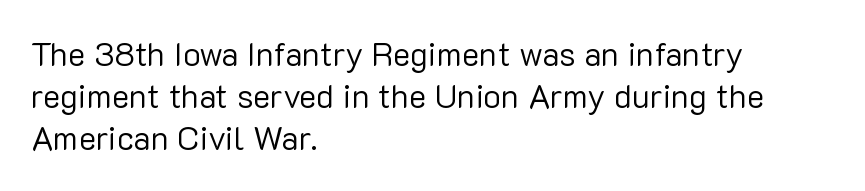
Descender tails drop into unmarked territory. You can tell from the bare stems that sans-serif type was used. Note the varied advance widths — an 'i' is clearly narrower than an 'm'. The letters look calm and open, with moderate or lighter stems. Quick note: not italic, upright. The letters sit at their default tracking, neither squeezed nor spread.
